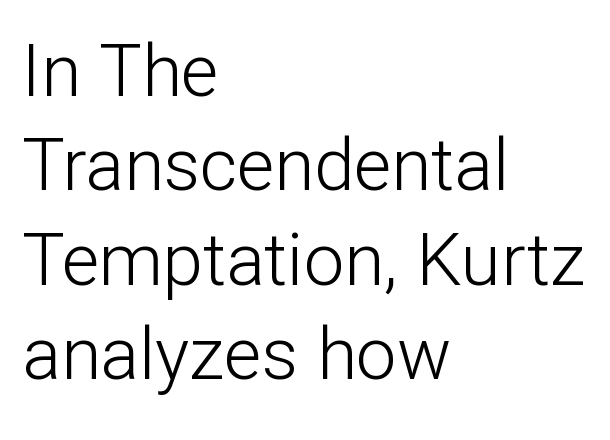
Q: Is the text bold? A: No.
Q: Is the text italic (slanted)? A: No, it is upright.
Q: Is the typeface a serif or a sans-serif typeface? A: Sans-serif.
Q: Is the text underlined? A: No.
Q: How is the paragraph aligned? A: Left-aligned.
Q: Is the spacing between letters normal or unusually wide? A: Normal.
Q: Is the spacing between lines tight, normal or loose? A: Normal.
Q: Width (condensed, normal, or wide)? A: Normal.
Q: Stroke contrast? A: Low.
Q: x-height? A: Medium.
Q: Monospaced? A: No.
